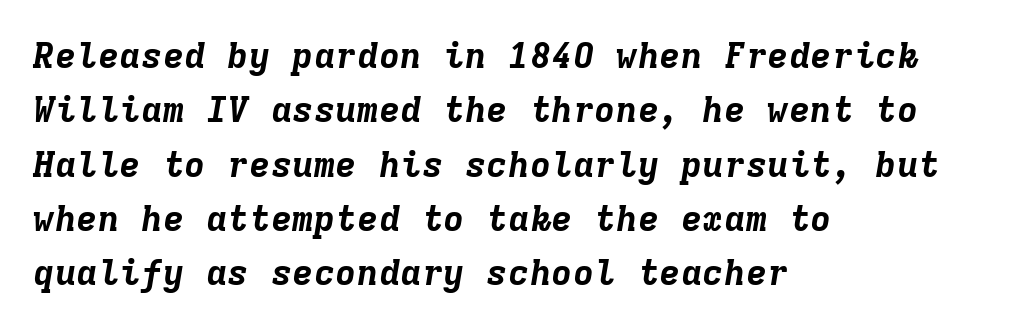
Every character here occupies the same horizontal width, giving the sample a typewriter-like rhythm. Every row of glyphs begins at an identical x-position on the left. A bare baseline throughout the passage. Students, note that the glyphs here touch the page at normal intervals.
